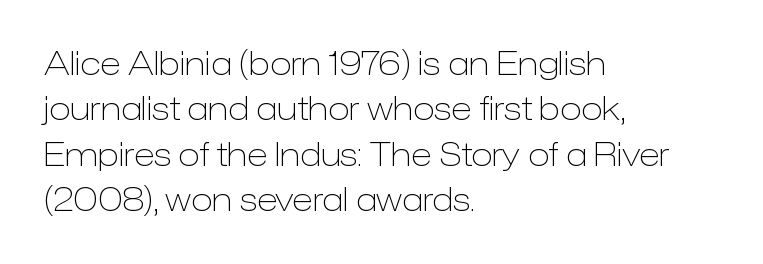
Q: Is the text bold? A: No.
Q: Is the text italic (slanted)? A: No, it is upright.
Q: Is the typeface a serif or a sans-serif typeface? A: Sans-serif.
Q: Is the text underlined? A: No.
Q: How is the paragraph aligned? A: Left-aligned.
Q: Is the spacing between letters normal or unusually wide? A: Normal.
Q: Is the spacing between lines tight, normal or loose? A: Normal.
Q: Width (condensed, normal, or wide)? A: Normal.
Q: Stroke contrast? A: Low.
Q: x-height? A: Medium.
Q: Monospaced? A: No.
